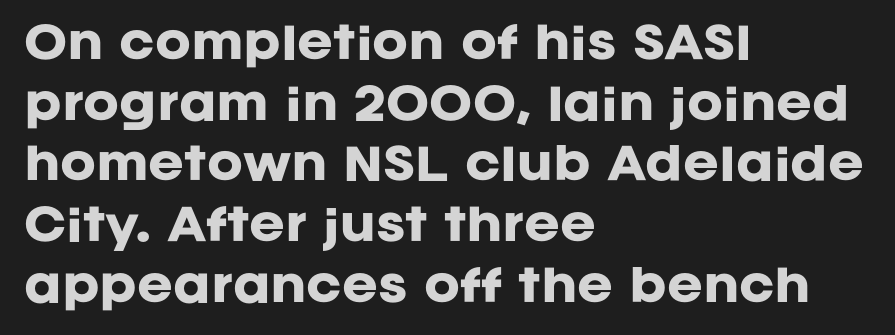
Q: Is the text bold? A: Yes.
Q: Is the text italic (slanted)? A: No, it is upright.
Q: Is the typeface a serif or a sans-serif typeface? A: Sans-serif.
Q: Is the text underlined? A: No.
Q: How is the paragraph aligned? A: Left-aligned.
Q: Is the spacing between letters normal or unusually wide? A: Normal.
Q: Is the spacing between lines tight, normal or loose? A: Normal.
Q: Width (condensed, normal, or wide)? A: Normal.
Q: Stroke contrast? A: Low.
Q: x-height? A: Large.
Q: Monospaced? A: No.
